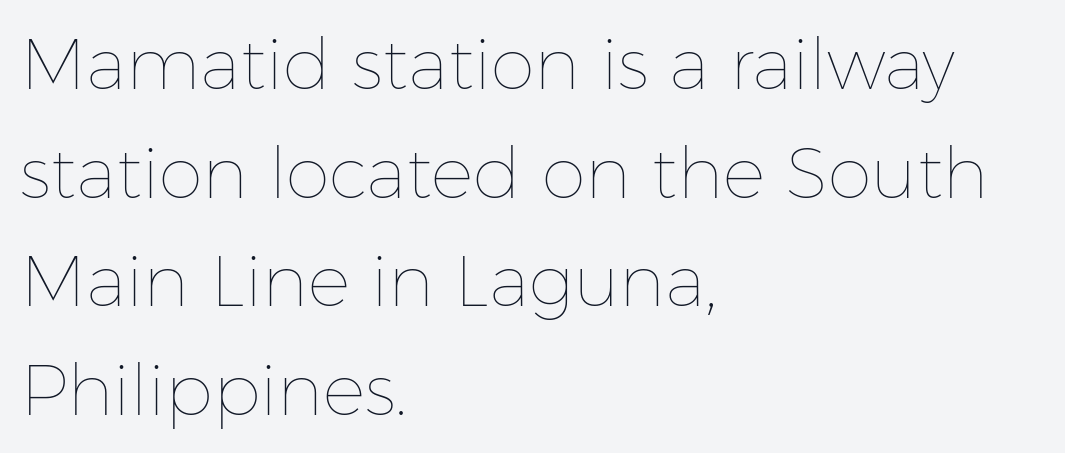
Q: Is the text bold? A: No.
Q: Is the text italic (slanted)? A: No, it is upright.
Q: Is the text underlined? A: No.
Q: How is the paragraph aligned? A: Left-aligned.
Q: Is the spacing between letters normal or unusually wide? A: Normal.
Q: Is the spacing between lines tight, normal or loose? A: Normal.
Q: Width (condensed, normal, or wide)? A: Normal.
Q: Stroke contrast? A: Low.
Q: x-height? A: Medium.
Q: Monospaced? A: No.
